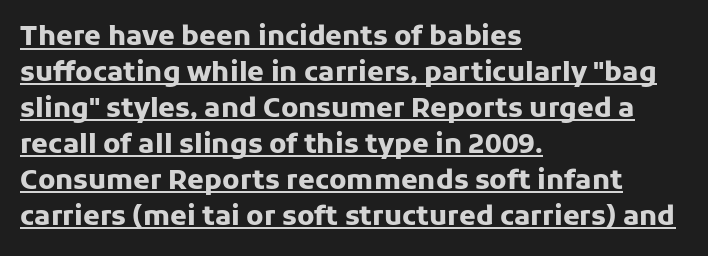
The image shows 27 px bold type, upright; set left-aligned, normal line spacing (1.33x), normal letter spacing, underlined.
